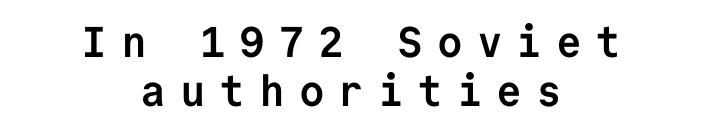
Each letter, wide or thin by design, is forced into the same width here. Every row of glyphs is offset so its center matches the block's center. The baseline area is clear. A dark, heavy texture on the line: the type is bold. Unlike italic type, these characters show no tilt at all.
